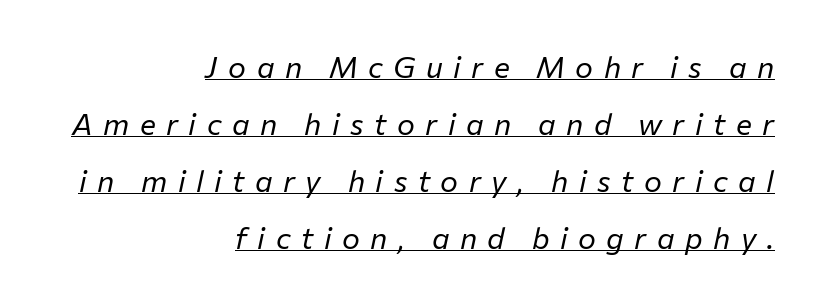
If you drew a line through each stem, it would be angled. The passage is arranged like a letterhead date or caption credit — flush right. The designer dialed line spacing up above the default. Is this a heavy cut? Hardly; it is regular or lighter.
